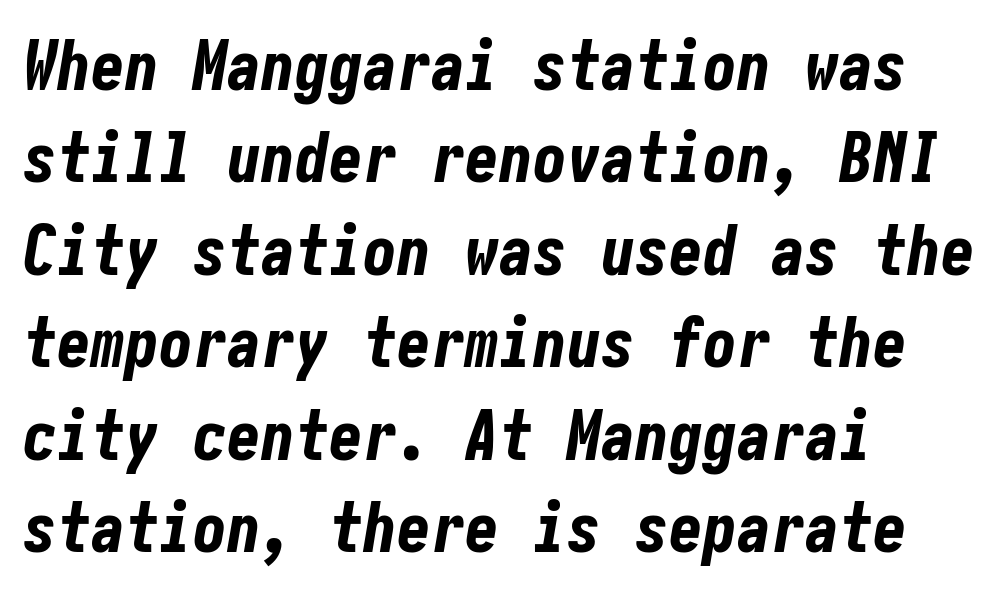
Q: Is the text bold? A: Yes.
Q: Is the text italic (slanted)? A: Yes, it leans right by about 10 degrees.
Q: Is the text underlined? A: No.
Q: How is the paragraph aligned? A: Left-aligned.
Q: Is the spacing between letters normal or unusually wide? A: Normal.
Q: Is the spacing between lines tight, normal or loose? A: Normal.
Q: Width (condensed, normal, or wide)? A: Condensed.
Q: Stroke contrast? A: Low.
Q: x-height? A: Medium.
